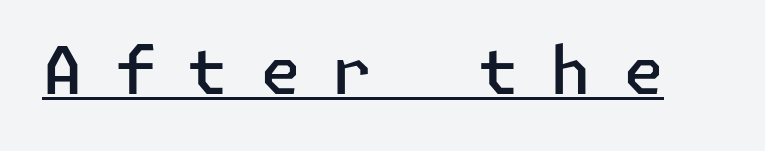
Q: Is the text bold? A: Semi-bold.
Q: Is the text italic (slanted)? A: No, it is upright.
Q: Is the typeface a serif or a sans-serif typeface? A: Sans-serif.
Q: Is the text underlined? A: Yes.
Q: Is the spacing between letters normal or unusually wide? A: Unusually wide.
Q: Width (condensed, normal, or wide)? A: Normal.
Q: Stroke contrast? A: Low.
Q: x-height? A: Medium.
